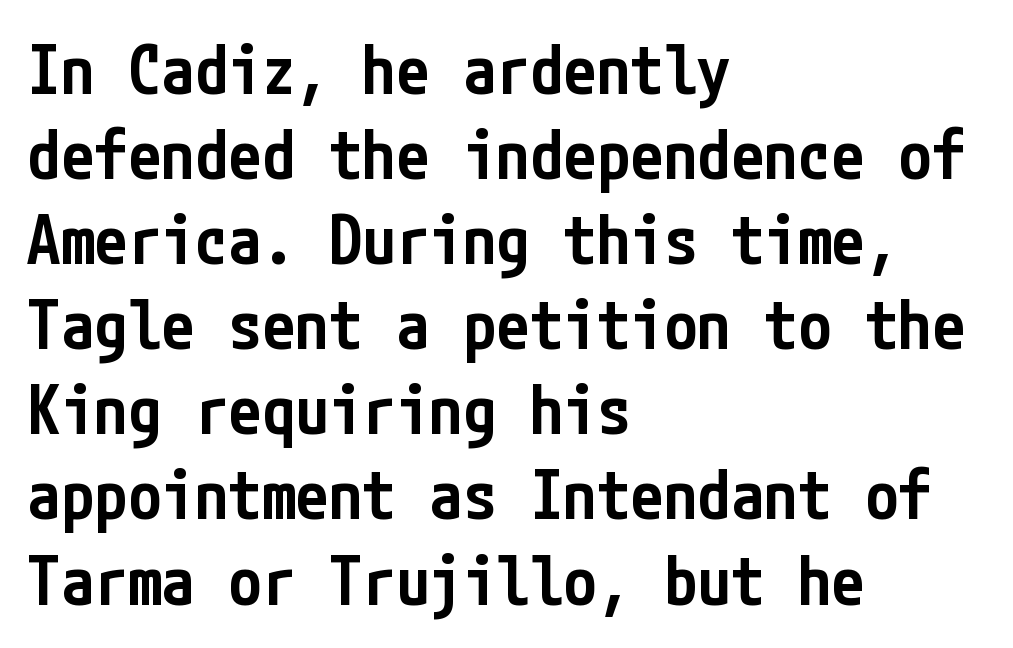
Firm but not heavy-handed strokes: this text is semibold. Descender tails drop into unmarked territory. Each word holds together tightly as a unit, with standard inter-letter gaps. Casual observation: everything's shoved over to the left. The rendering uses a moderate line-height, typical for paragraphs. The lettering stays uniformly vertical, giving the passage a roman look.
